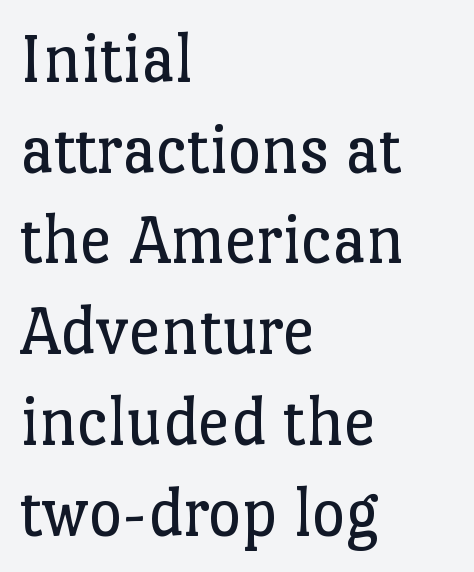
{"serif": "yes", "italic": "no", "bold": "no", "weight": "regular", "width": "normal", "stroke_contrast": "low", "x_height": "medium", "monospaced": "no", "underline": "no", "align": "left", "line_spacing": "normal", "line_spacing_ratio": 1.26, "letter_spacing": "normal", "letter_spacing_em": 0.0, "glyph_px": 72}
